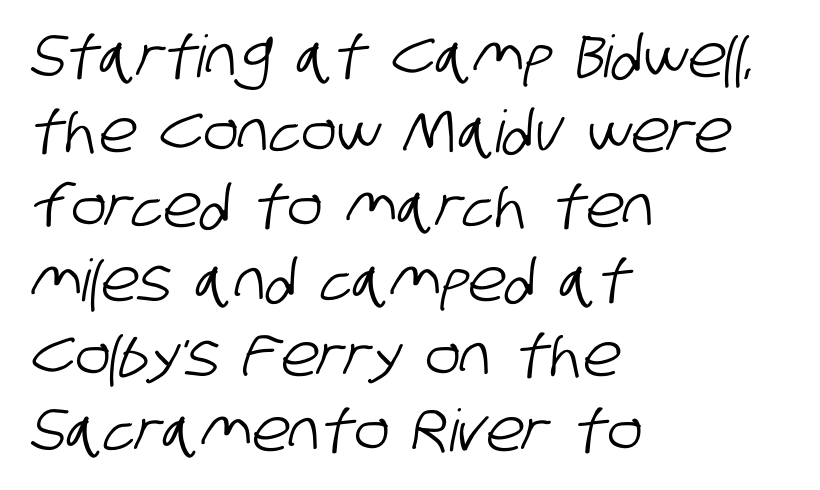
The image shows 58 px condensed sans-serif type; set left-aligned, normal line spacing (1.29x), normal letter spacing, not underlined; low stroke contrast and a large x-height.
